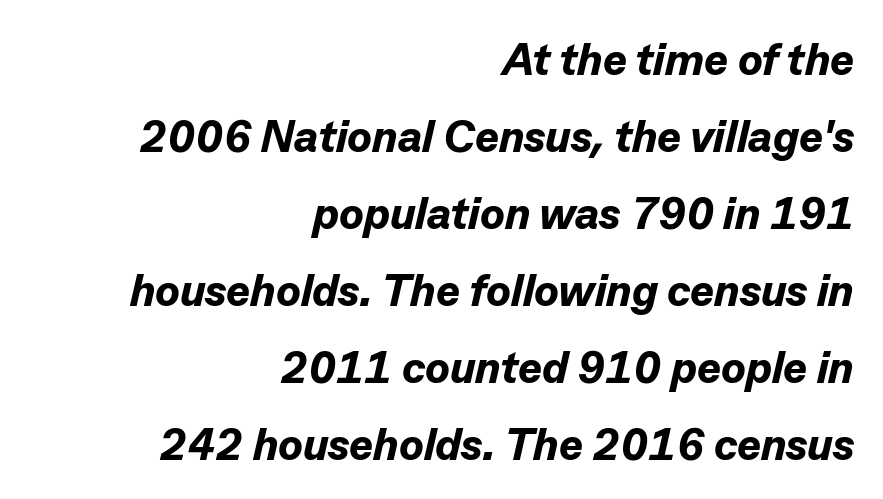
Q: Is the text bold? A: Yes.
Q: Is the text italic (slanted)? A: Yes, it leans right by about 13 degrees.
Q: Is the text underlined? A: No.
Q: How is the paragraph aligned? A: Right-aligned.
Q: Is the spacing between letters normal or unusually wide? A: Normal.
Q: Width (condensed, normal, or wide)? A: Normal.
Q: Stroke contrast? A: Low.
Q: x-height? A: Medium.
Q: Monospaced? A: No.
